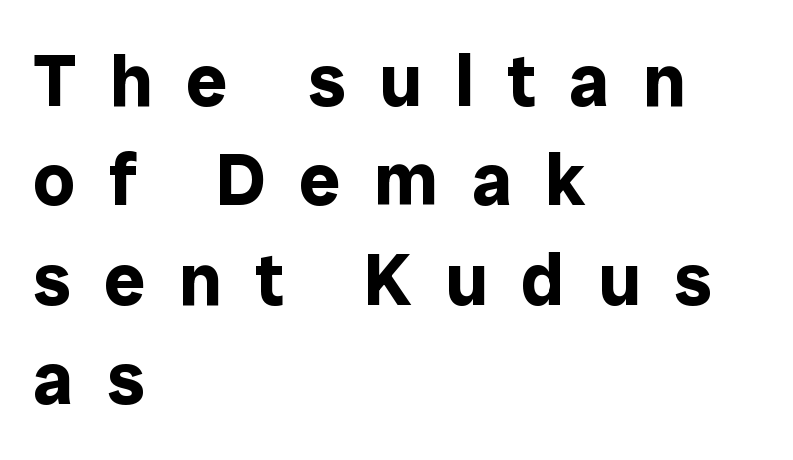
The image shows 73 px bold sans-serif type, upright; set left-aligned, normal line spacing (1.36x), unusually wide letter spacing (+0.46 em), not underlined; low stroke contrast and a medium x-height.
